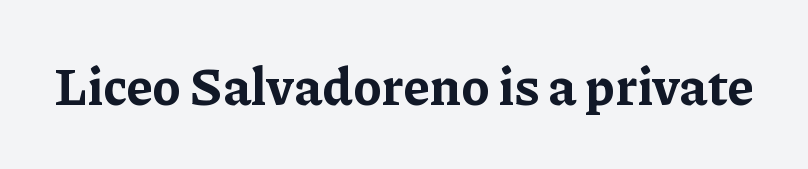
{"serif": "yes", "italic": "no", "bold": "yes", "weight": "bold", "width": "normal", "stroke_contrast": "low", "x_height": "medium", "monospaced": "no", "underline": "no", "letter_spacing": "normal", "letter_spacing_em": 0.0, "glyph_px": 52}
